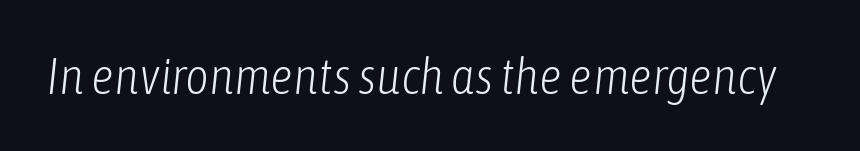
{"italic": "yes", "lean": "right", "slant_degrees": 6, "bold": "no", "weight": "light", "width": "condensed", "stroke_contrast": "low", "x_height": "medium", "monospaced": "no", "underline": "no", "letter_spacing": "normal", "letter_spacing_em": 0.0, "glyph_px": 51}
